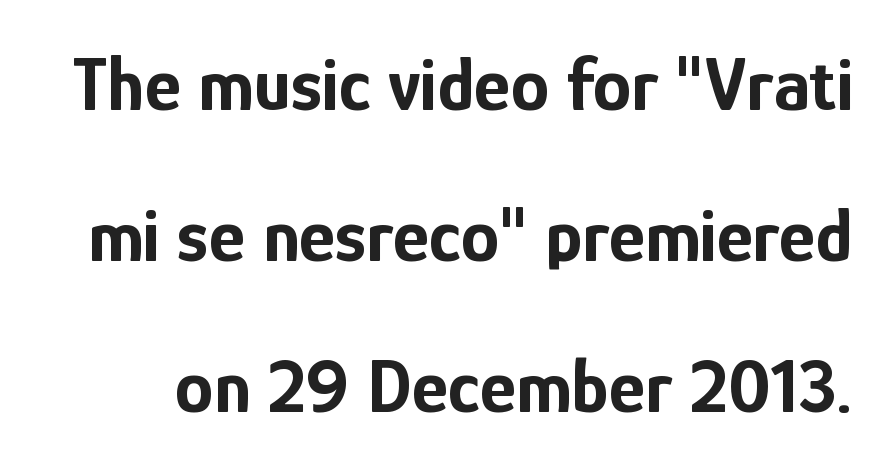
Q: Is the text bold? A: Yes.
Q: Is the text italic (slanted)? A: No, it is upright.
Q: Is the typeface a serif or a sans-serif typeface? A: Sans-serif.
Q: Is the text underlined? A: No.
Q: Is the spacing between letters normal or unusually wide? A: Normal.
Q: Is the spacing between lines tight, normal or loose? A: Loose.
Q: Width (condensed, normal, or wide)? A: Condensed.
Q: Stroke contrast? A: Low.
Q: x-height? A: Medium.
Q: Monospaced? A: No.
